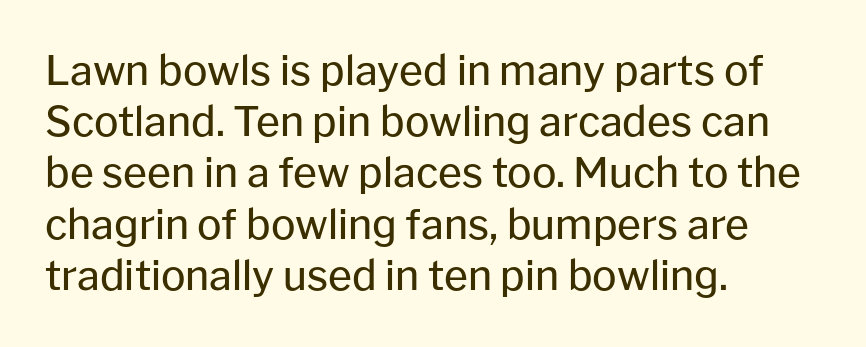
Q: Is the text bold? A: No.
Q: Is the text italic (slanted)? A: No, it is upright.
Q: Is the typeface a serif or a sans-serif typeface? A: Sans-serif.
Q: Is the text underlined? A: No.
Q: How is the paragraph aligned? A: Left-aligned.
Q: Is the spacing between letters normal or unusually wide? A: Normal.
Q: Is the spacing between lines tight, normal or loose? A: Normal.
Q: Width (condensed, normal, or wide)? A: Normal.
Q: Stroke contrast? A: Low.
Q: x-height? A: Medium.
Q: Monospaced? A: No.
